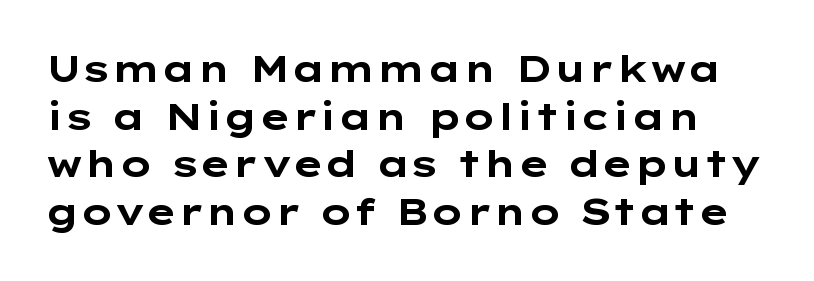
{"serif": "no", "italic": "no", "bold": "yes", "weight": "bold", "width": "wide", "stroke_contrast": "low", "x_height": "medium", "monospaced": "no", "underline": "no", "line_spacing": "normal", "line_spacing_ratio": 1.29, "letter_spacing": "normal", "letter_spacing_em": 0.0, "glyph_px": 37}
